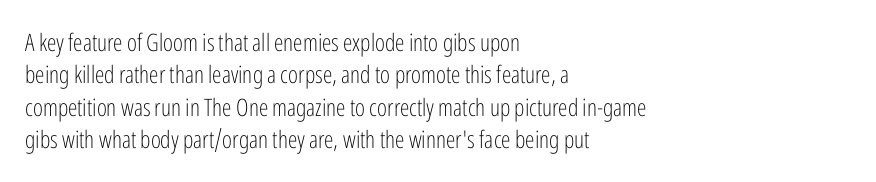
{"italic": "no", "bold": "no", "underline": "no", "align": "left", "line_spacing": "normal", "line_spacing_ratio": 1.35, "letter_spacing": "normal", "letter_spacing_em": 0.0, "glyph_px": 24}
